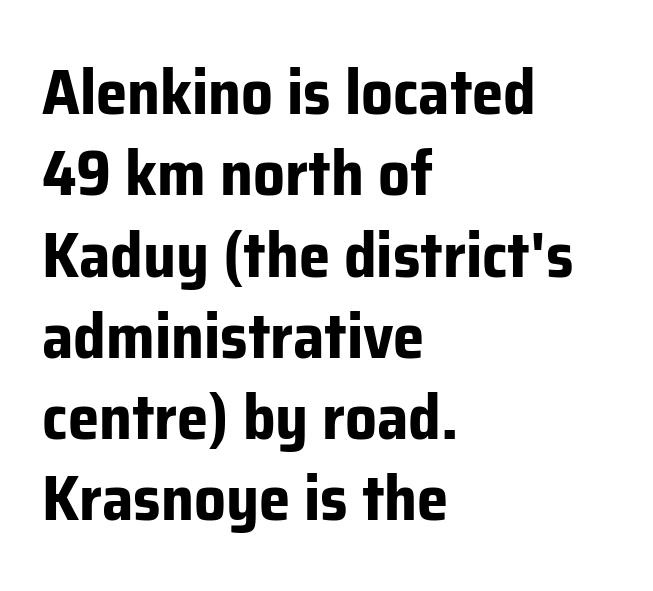
Q: Is the text bold? A: Yes.
Q: Is the text italic (slanted)? A: No, it is upright.
Q: Is the typeface a serif or a sans-serif typeface? A: Sans-serif.
Q: Is the text underlined? A: No.
Q: How is the paragraph aligned? A: Left-aligned.
Q: Is the spacing between letters normal or unusually wide? A: Normal.
Q: Is the spacing between lines tight, normal or loose? A: Normal.
Q: Width (condensed, normal, or wide)? A: Normal.
Q: Stroke contrast? A: Low.
Q: x-height? A: Medium.
Q: Monospaced? A: No.
